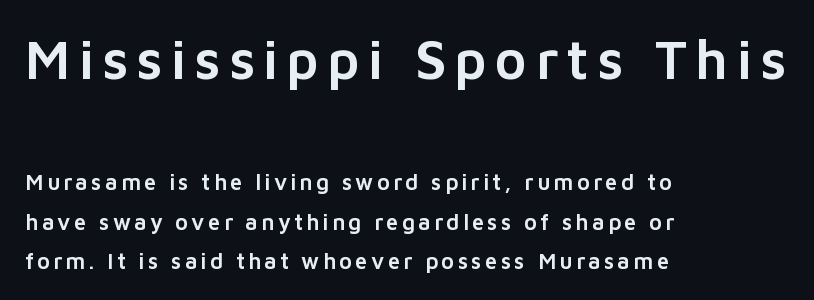
This sample is left-justified, so line endings fall wherever the words run out. The face used here is proportionally spaced, like ordinary book or web type. The lettering stays uniformly vertical, giving the passage a roman look. Note: no serifs on the glyphs. If you squint, the top block still reads clearly — it's the larger of the two. The words here are not underlined.
